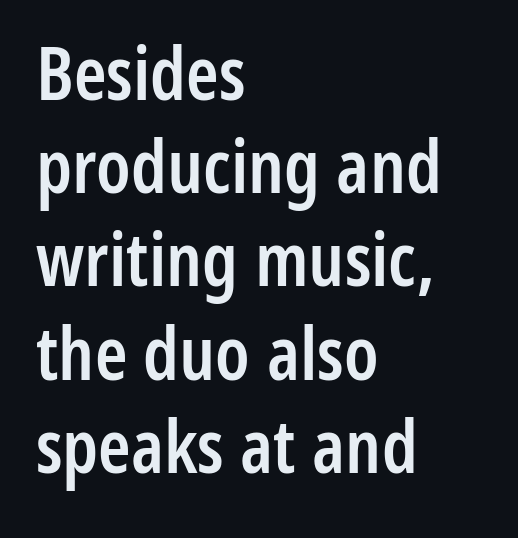
The image shows 74 px semibold, condensed sans-serif type, upright; set left-aligned, normal line spacing (1.26x), normal letter spacing, not underlined; low stroke contrast and a medium x-height.
